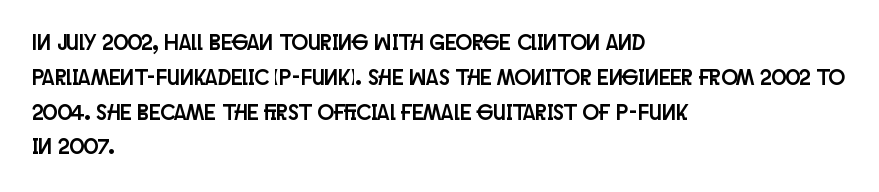
Q: Is the text italic (slanted)? A: No, it is upright.
Q: Is the text underlined? A: No.
Q: How is the paragraph aligned? A: Left-aligned.
Q: Is the spacing between letters normal or unusually wide? A: Normal.
Q: Is the spacing between lines tight, normal or loose? A: Normal.
